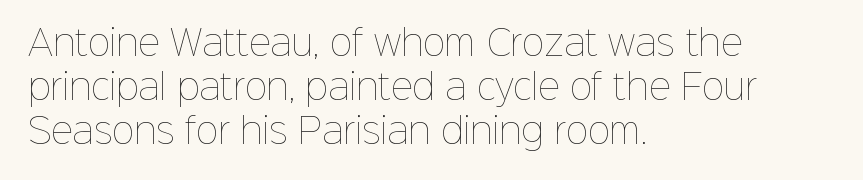
{"italic": "no", "bold": "no", "weight": "thin", "width": "normal", "stroke_contrast": "low", "x_height": "medium", "monospaced": "no", "underline": "no", "align": "left", "line_spacing": "normal", "line_spacing_ratio": 1.3, "letter_spacing": "normal", "letter_spacing_em": 0.0, "glyph_px": 34}
